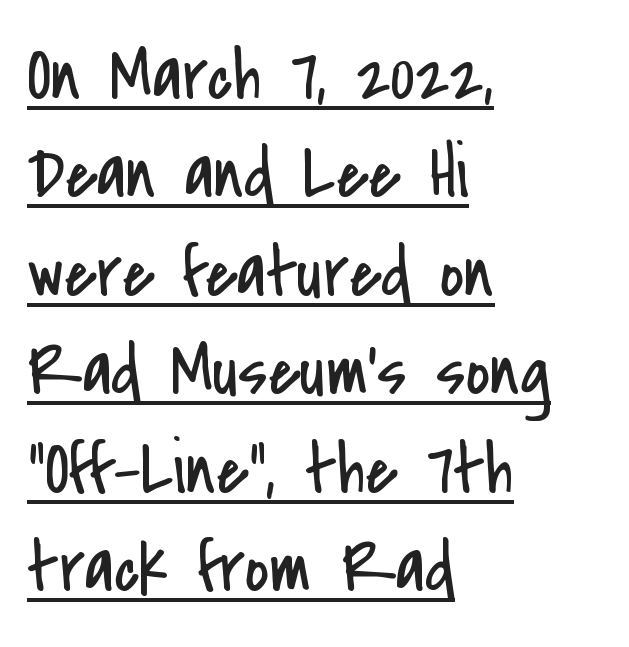
The image shows 74 px regular-weight, condensed sans-serif type, upright; set left-aligned, normal line spacing (1.33x), normal letter spacing, underlined; low stroke contrast and a small x-height.
